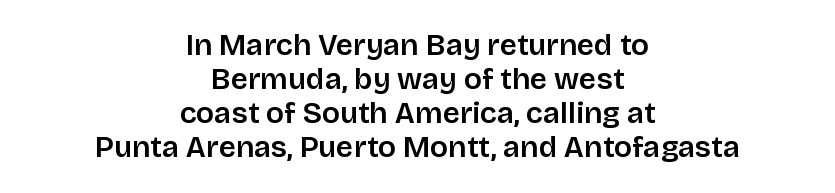
Q: Is the text italic (slanted)? A: No, it is upright.
Q: Is the typeface a serif or a sans-serif typeface? A: Sans-serif.
Q: Is the text underlined? A: No.
Q: How is the paragraph aligned? A: Centered.
Q: Is the spacing between letters normal or unusually wide? A: Normal.
Q: Is the spacing between lines tight, normal or loose? A: Tight.
Q: Width (condensed, normal, or wide)? A: Normal.
Q: Stroke contrast? A: Low.
Q: x-height? A: Large.
Q: Monospaced? A: No.
